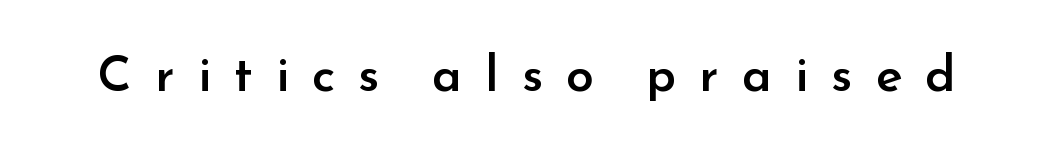
Q: Is the text bold? A: Semi-bold.
Q: Is the text italic (slanted)? A: No, it is upright.
Q: Is the typeface a serif or a sans-serif typeface? A: Sans-serif.
Q: Is the text underlined? A: No.
Q: Is the spacing between letters normal or unusually wide? A: Unusually wide.
Q: Width (condensed, normal, or wide)? A: Normal.
Q: Stroke contrast? A: Low.
Q: x-height? A: Small.
Q: Monospaced? A: No.
